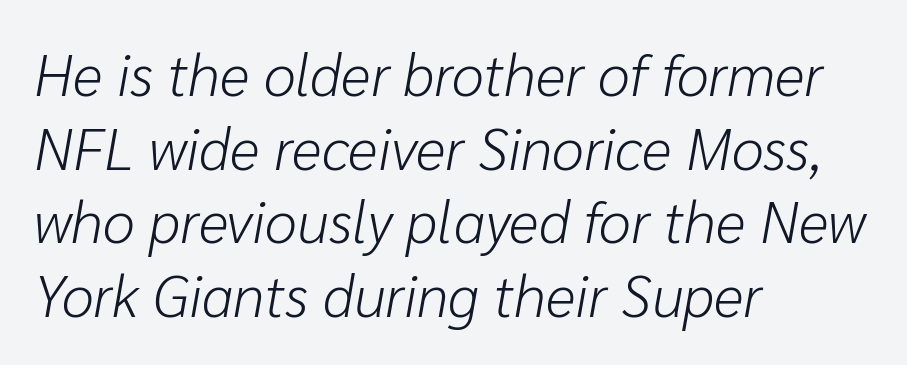
Characters follow at the spacing the type designer built in. Tall strokes in this sample are angled rather than plumb. A light-to-regular cut is what we see here. This rendering uses left alignment, leaving the right contour irregular.
